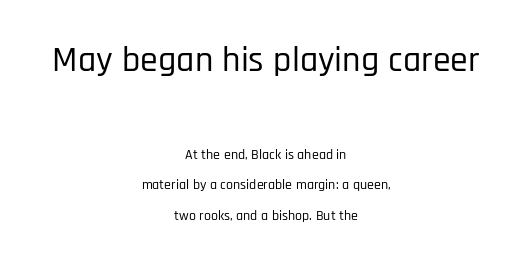
The image shows 36 px condensed sans-serif type, upright; set centered, loose line spacing (2.19x), normal letter spacing, not underlined; the first (top) block is 2.57x larger; low stroke contrast and a large x-height.
